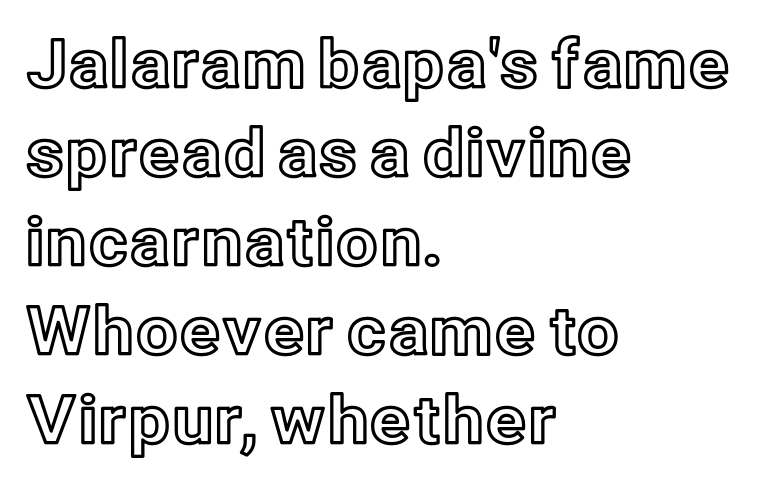
{"italic": "no", "width": "normal", "x_height": "medium", "monospaced": "no", "underline": "no", "align": "left", "line_spacing": "normal", "line_spacing_ratio": 1.35, "letter_spacing": "normal", "letter_spacing_em": 0.0, "glyph_px": 66}
